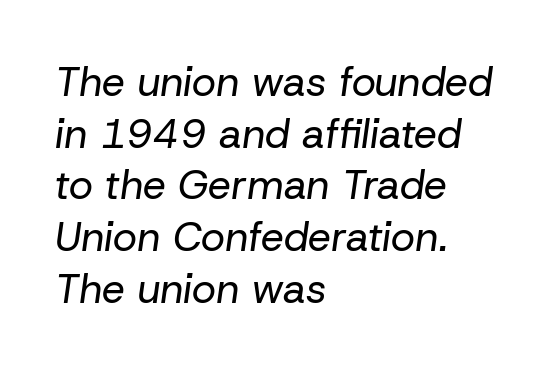
The letterforms sit at book weight or below. Is there much room between lines? A standard amount, neither cramped nor airy. Only glyphs here, with clear space below each row. In terms of letterspacing, this is plain default setting.
